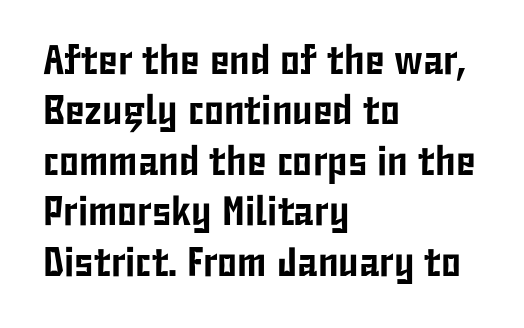
The passage shown is not underscored anywhere. The rendering uses natural spacing where letterforms have individual widths. A sans-serif font was chosen for this passage. Look at the tracking — it's just the regular setting, nothing added.
